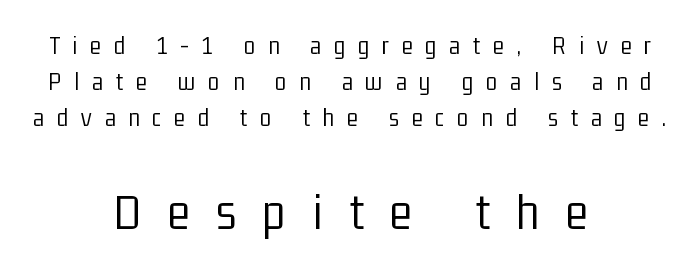
The image shows 53 px light, condensed sans-serif type, upright; set centered, normal line spacing (1.39x), unusually wide letter spacing (+0.5 em), not underlined; the second (bottom) block is 2.04x larger; low stroke contrast and a medium x-height.
